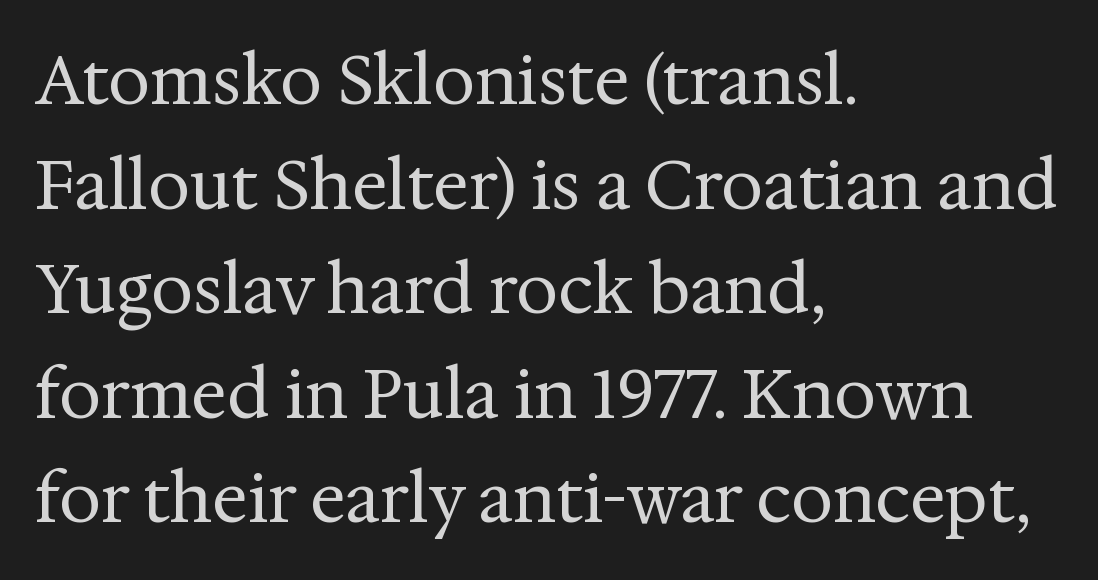
The leading is moderate, giving the passage an even texture. Think of a printed novel: that variable character pitch is what you see here. Is this a heavy cut? Hardly; it is regular or lighter. The area under the type is left untouched. In terms of posture, this sample is upright. The paragraph has a hard left edge and a soft right edge.
